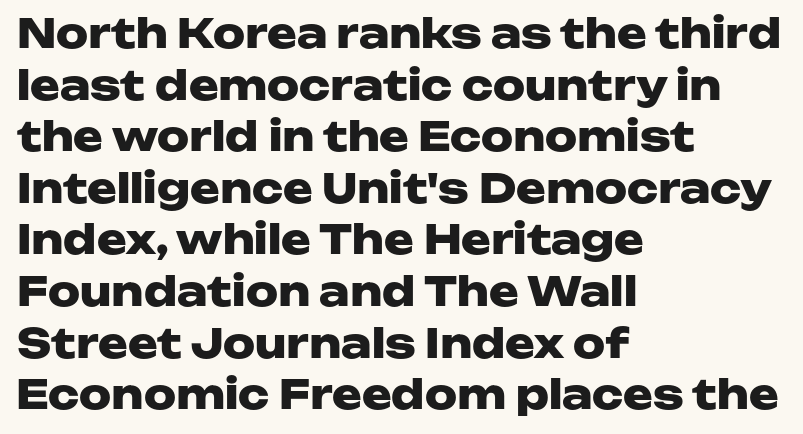
The image shows 40 px heavy, wide sans-serif type, upright; set left-aligned, normal line spacing (1.29x), normal letter spacing, not underlined; low stroke contrast and a medium x-height.
